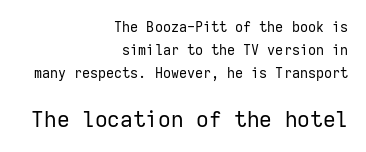
Alignment: flush right. Clear beneath every line of the passage. Quick note: not italic, upright. The rendering keeps characters at their native spacing. You get the small type first, then a jump to larger type. The vertical gap from one line to the next is medium.
